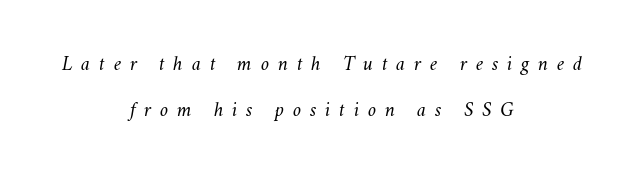
The image shows 20 px text type, italic (leaning right); set centered, loose line spacing (2.28x), unusually wide letter spacing (+0.44 em), not underlined.
